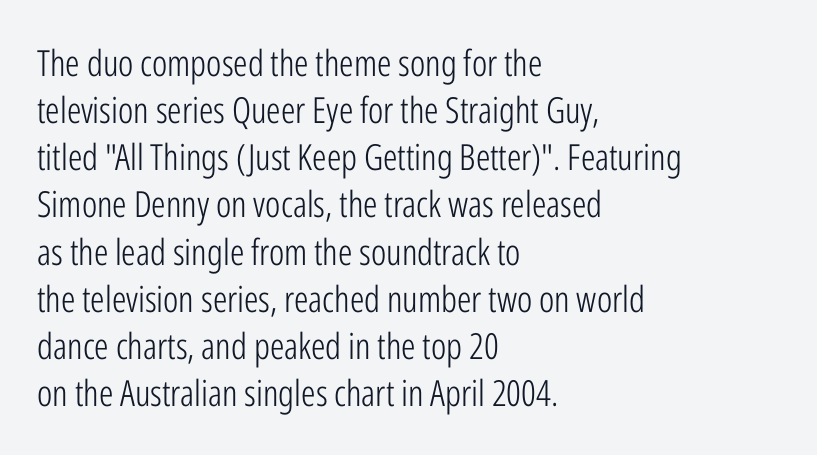
The image shows 36 px light, condensed sans-serif type, upright; set left-aligned, normal line spacing (1.31x), normal letter spacing, not underlined; low stroke contrast and a medium x-height.
